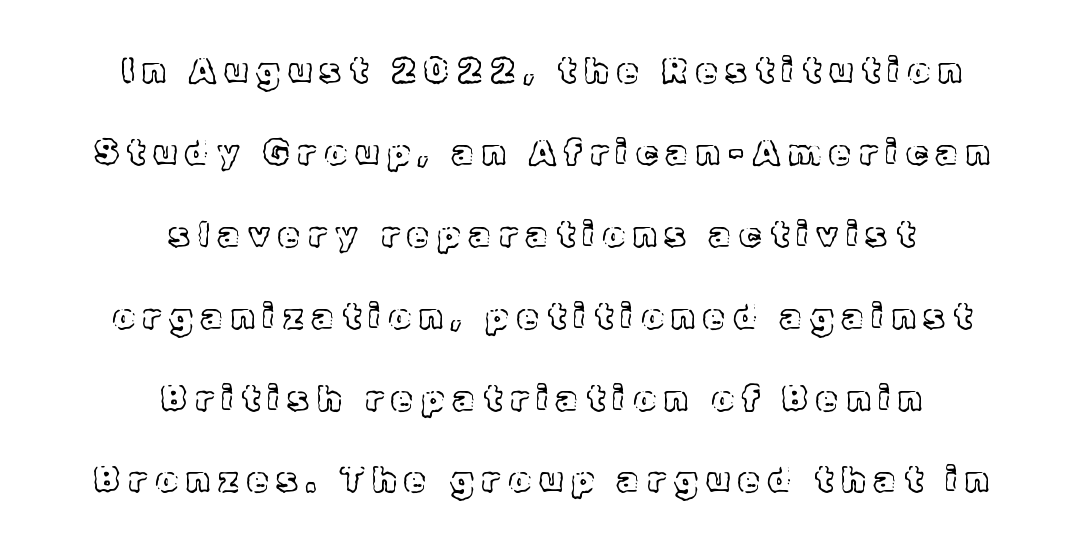
These lines are rendered in a variable-pitch font. This sample uses expanded letter spacing, leaving extra air between glyphs. A great deal of white space separates one row of letters from the next. Teacher's note: observe the equal gaps on both sides — that is centered alignment. Has an underline been added? It has not.
